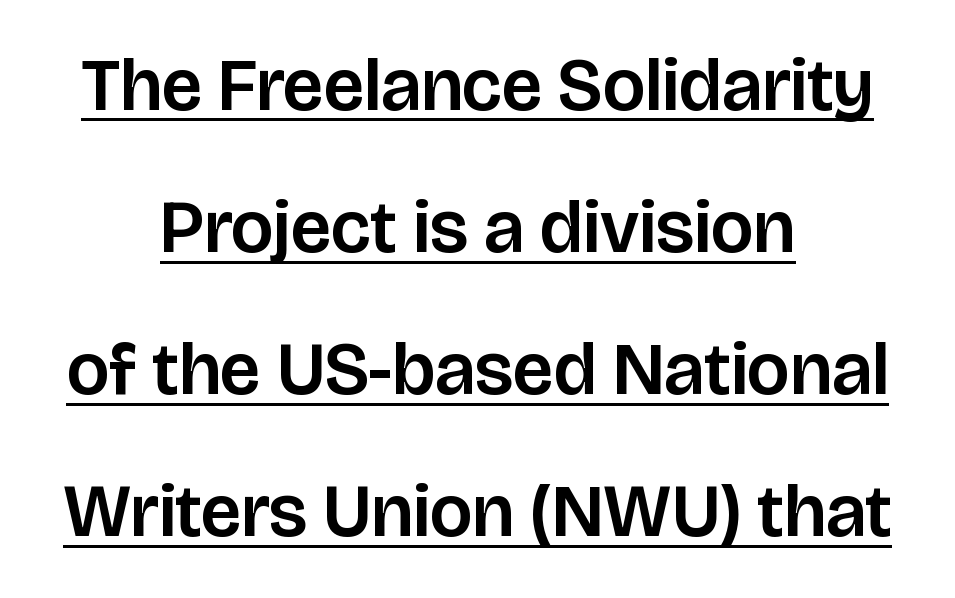
{"serif": "no", "italic": "no", "width": "normal", "stroke_contrast": "low", "x_height": "large", "monospaced": "no", "underline": "yes", "align": "center", "line_spacing": "loose", "line_spacing_ratio": 1.92, "letter_spacing": "normal", "letter_spacing_em": 0.0, "glyph_px": 74}
